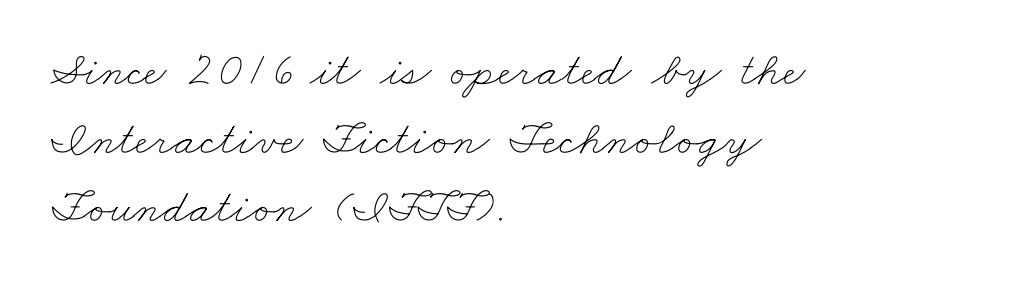
{"bold": "no", "weight": "thin", "width": "wide", "stroke_contrast": "low", "x_height": "small", "monospaced": "no", "underline": "no", "align": "left", "line_spacing": "normal", "line_spacing_ratio": 1.43, "letter_spacing": "normal", "letter_spacing_em": 0.0, "glyph_px": 48}
